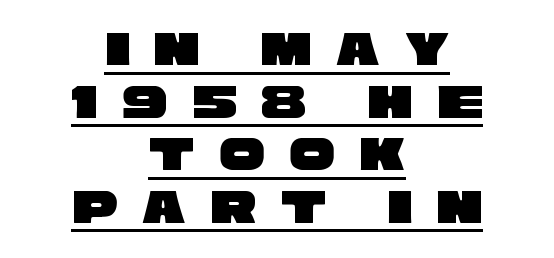
Looks like someone drew a line under every word here. The rag falls on both sides of this text block equally. These lines are rendered in a variable-pitch font. Compared with typical body copy, the letter spacing here is much looser. Whoever set this chose condensed vertical rhythm over breathing room.
